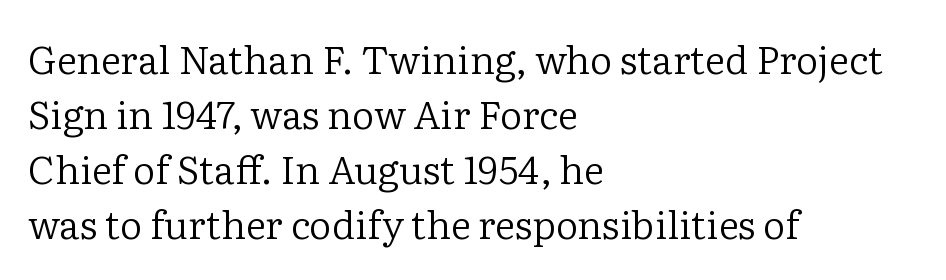
The image shows 39 px regular-weight serif type, upright; set left-aligned, normal line spacing (1.41x), normal letter spacing, not underlined; low stroke contrast and a medium x-height.
